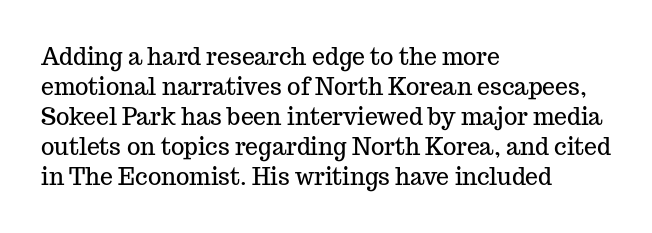
{"italic": "no", "underline": "no", "align": "left", "line_spacing": "normal", "line_spacing_ratio": 1.3, "letter_spacing": "normal", "letter_spacing_em": 0.0, "glyph_px": 23}
